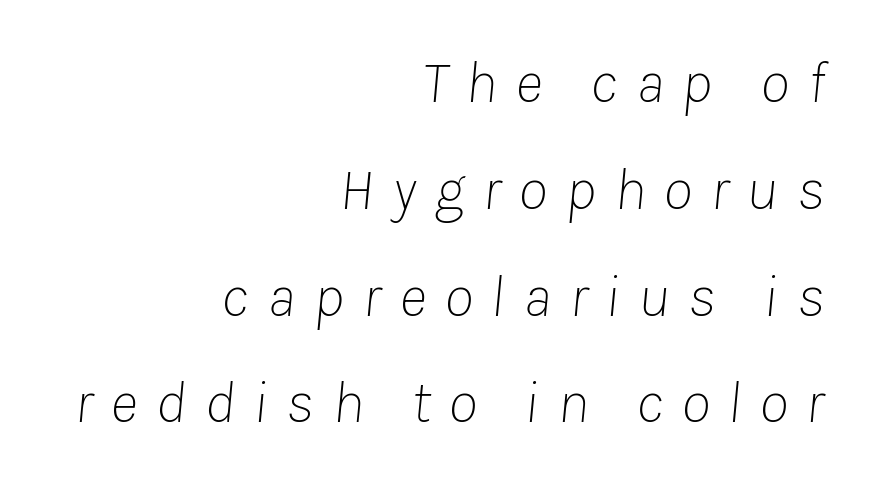
The image shows 60 px thin type, italic (leaning right); set right-aligned, line spacing 1.78x, unusually wide letter spacing (+0.3 em), not underlined; low stroke contrast and a medium x-height.
